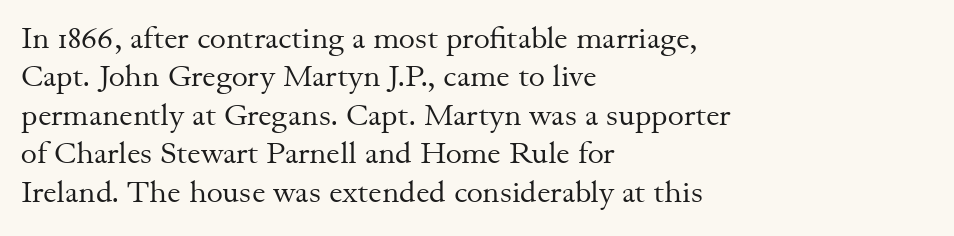
The letters carry serifs — small finishing strokes at the ends of their stems. Is the block centered? No — it sits flush against the left margin. You could not count columns in this text — the font is proportionally spaced. What stands out about the letter spacing? Nothing — it is the standard amount.
